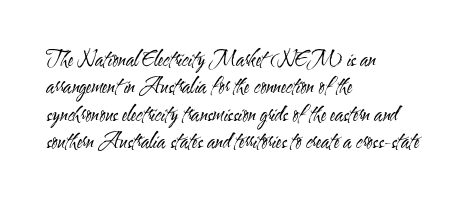
The image shows 20 px text type; set left-aligned, normal line spacing (1.37x), normal letter spacing, not underlined.
